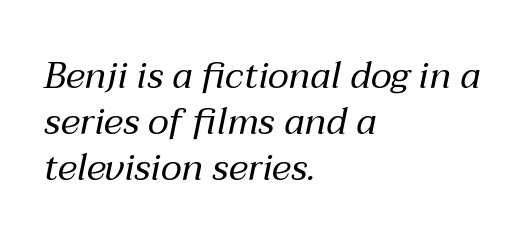
{"italic": "yes", "lean": "right", "slant_degrees": 12, "bold": "no", "weight": "regular", "width": "normal", "stroke_contrast": "medium", "x_height": "medium", "monospaced": "no", "underline": "no", "align": "left", "line_spacing_ratio": 1.24, "letter_spacing": "normal", "letter_spacing_em": 0.0, "glyph_px": 37}
